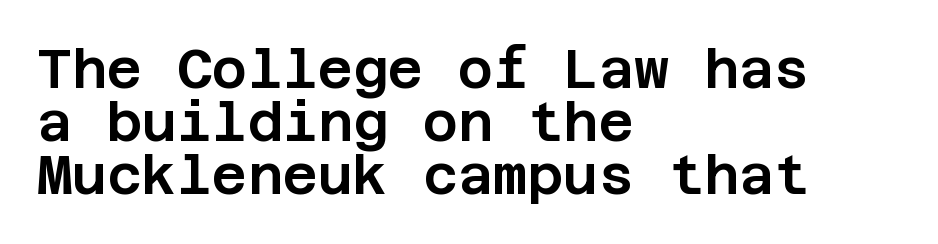
The image shows 54 px sans-serif type, upright; set left-aligned, tight line spacing (0.98x), normal letter spacing, not underlined; low stroke contrast and a large x-height.
